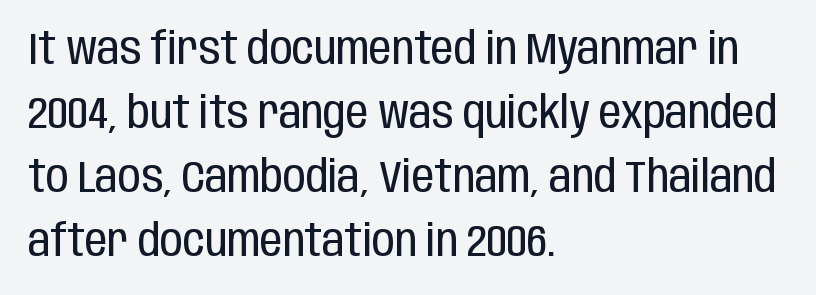
Visually the block forms a straight wall on the left and a jagged coastline on the right. Think of a printed novel: that variable character pitch is what you see here. Decoration check: the copy has no underline. The letterforms sit shoulder to shoulder at normal distance. Designer's note — italics off, roman on. The face used here is a sans, in the tradition of grotesques and geometrics.
